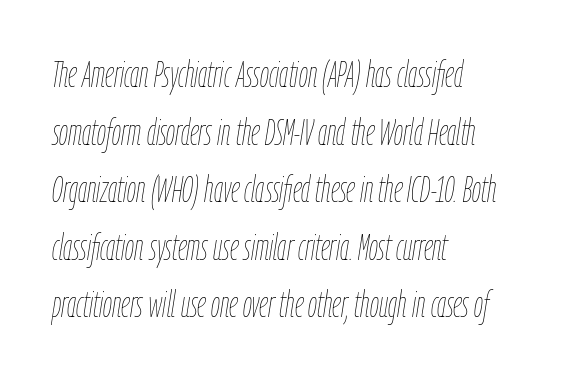
The image shows 36 px thin, condensed type, italic (leaning right); set left-aligned, normal line spacing (1.6x), normal letter spacing, not underlined; low stroke contrast and a medium x-height.
